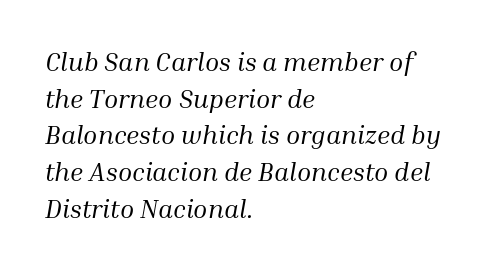
{"italic": "yes", "lean": "right", "slant_degrees": 10, "bold": "no", "underline": "no", "align": "left", "line_spacing": "normal", "line_spacing_ratio": 1.41, "letter_spacing": "normal", "letter_spacing_em": 0.0, "glyph_px": 26}
